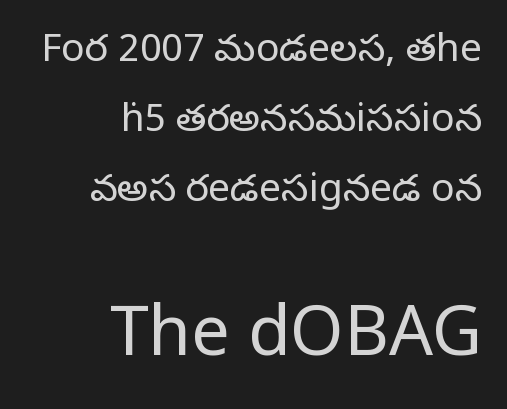
{"serif": "yes", "italic": "no", "bold": "no", "weight": "regular", "width": "normal", "stroke_contrast": "low", "x_height": "large", "monospaced": "no", "underline": "no", "align": "right", "line_spacing_ratio": 1.8, "letter_spacing": "normal", "letter_spacing_em": 0.0, "larger_block": "second", "size_ratio": 1.77, "glyph_px": 69}
